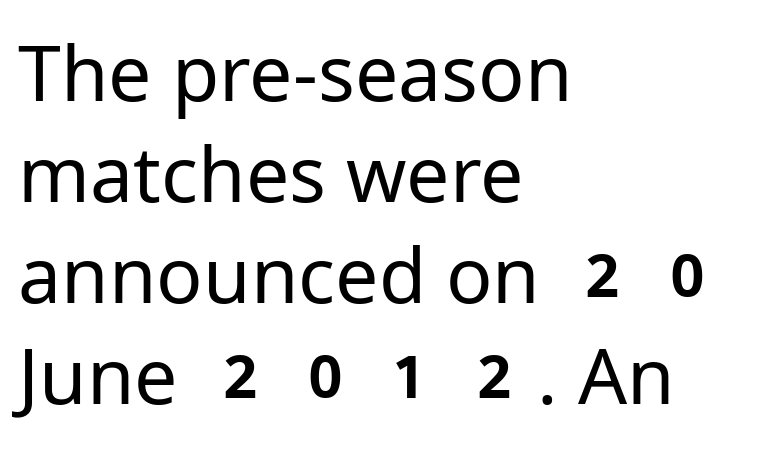
The image shows 77 px regular-weight sans-serif type, upright; set left-aligned, normal line spacing (1.31x), normal letter spacing, not underlined; low stroke contrast and a medium x-height.
